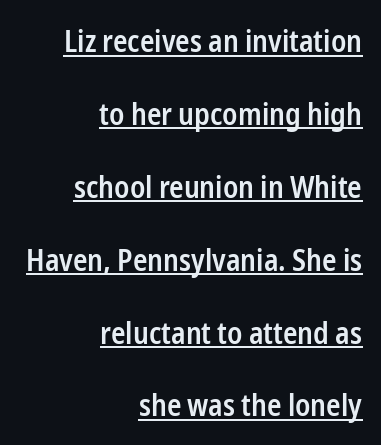
{"serif": "no", "italic": "no", "bold": "semi", "weight": "semibold", "width": "condensed", "stroke_contrast": "low", "x_height": "medium", "monospaced": "no", "underline": "yes", "align": "right", "line_spacing": "loose", "line_spacing_ratio": 2.43, "letter_spacing": "normal", "letter_spacing_em": 0.0, "glyph_px": 30}
